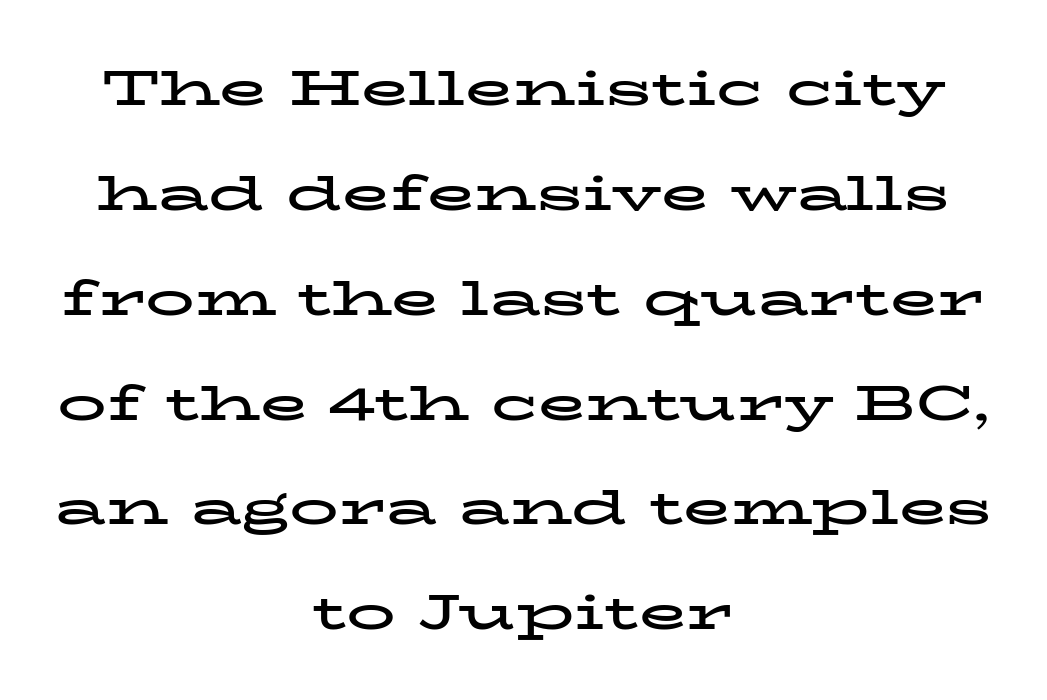
Q: Is the text bold? A: Yes.
Q: Is the text italic (slanted)? A: No, it is upright.
Q: Is the typeface a serif or a sans-serif typeface? A: Serif.
Q: Is the text underlined? A: No.
Q: How is the paragraph aligned? A: Centered.
Q: Is the spacing between letters normal or unusually wide? A: Normal.
Q: Is the spacing between lines tight, normal or loose? A: Loose.
Q: Width (condensed, normal, or wide)? A: Wide.
Q: Stroke contrast? A: Low.
Q: x-height? A: Medium.
Q: Monospaced? A: No.
